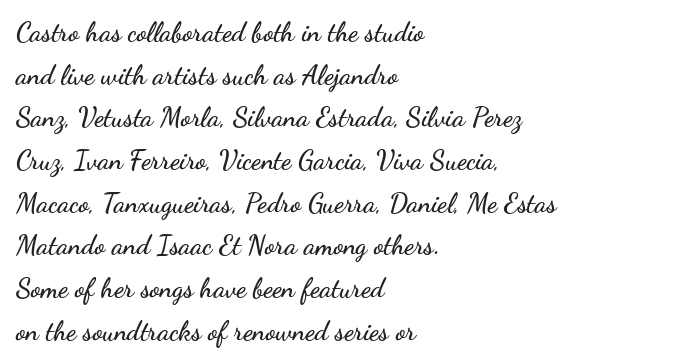
The image shows 27 px text type; set left-aligned, normal line spacing (1.58x), normal letter spacing, not underlined.
